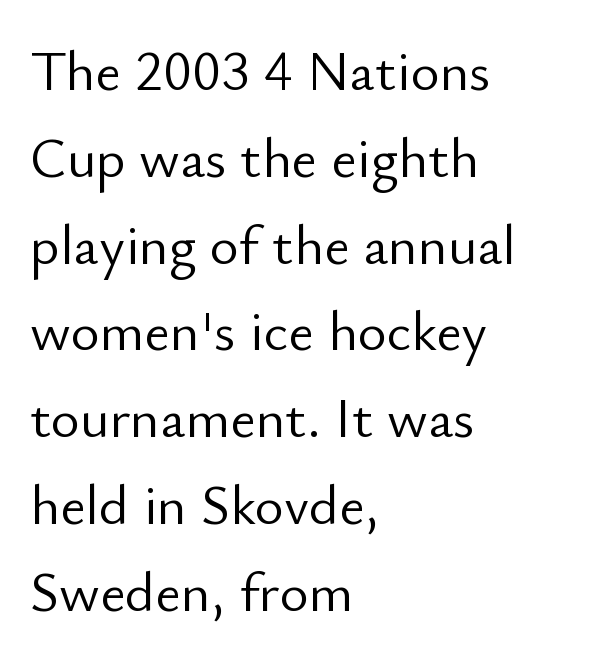
A quiet, ordinary-to-light weight characterises the typeface. Notice how descenders clear the ascenders below comfortably — that's standard leading. This rendering features lettering with no underline. The type is set solid horizontally, with unmodified tracking. The text was rendered using a sans face with plain stroke endings.
